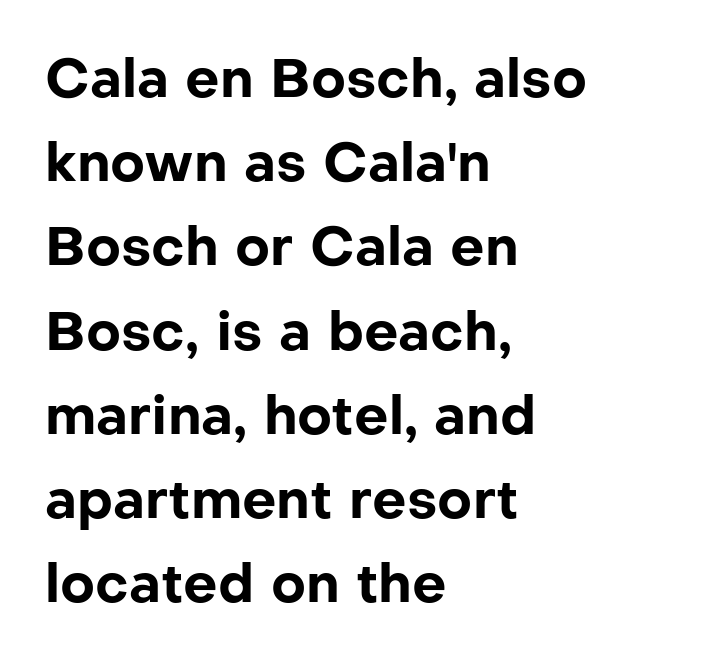
Are there feet on the stems? There aren't — it's a sans. The ragged edge is on the right, which tells us the setting is flush left. Nope, not italic — everything's standing straight. The space between consecutive lines is moderate. Glyph-to-glyph distance matches everyday printed text.
